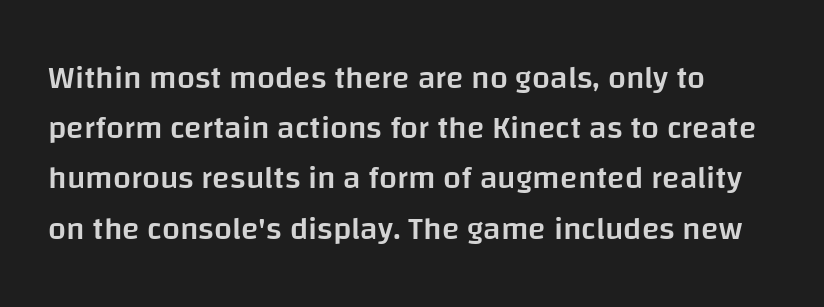
Q: Is the text bold? A: Semi-bold.
Q: Is the text italic (slanted)? A: No, it is upright.
Q: Is the typeface a serif or a sans-serif typeface? A: Sans-serif.
Q: Is the text underlined? A: No.
Q: Is the spacing between letters normal or unusually wide? A: Normal.
Q: Is the spacing between lines tight, normal or loose? A: Normal.
Q: Width (condensed, normal, or wide)? A: Normal.
Q: Stroke contrast? A: Low.
Q: x-height? A: Large.
Q: Monospaced? A: No.
